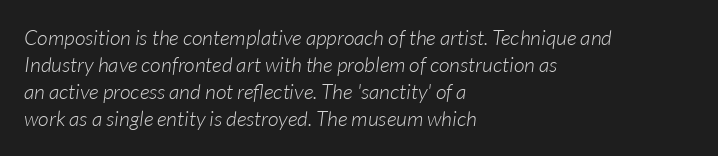
The image shows 21 px text type, italic (leaning right); set left-aligned, normal line spacing (1.29x), normal letter spacing, not underlined.
